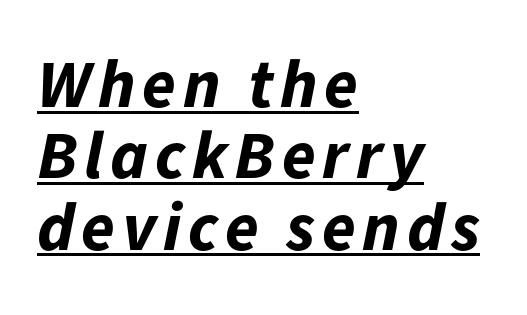
Q: Is the text bold? A: Yes.
Q: Is the text italic (slanted)? A: Yes, it leans right by about 11 degrees.
Q: Is the text underlined? A: Yes.
Q: How is the paragraph aligned? A: Left-aligned.
Q: Is the spacing between lines tight, normal or loose? A: Tight.
Q: Width (condensed, normal, or wide)? A: Normal.
Q: Stroke contrast? A: Low.
Q: x-height? A: Medium.
Q: Monospaced? A: No.
